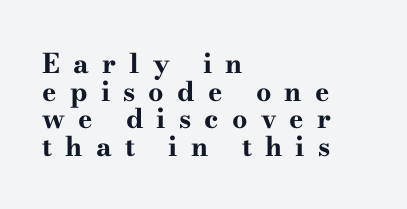
The block of text is dense from top to bottom, with scant space between rows. The space beneath each line is pristine and unruled. The text block is weighted toward the left margin, trailing off unevenly rightward. Caption: bold face, heavy strokes. This is the regular roman posture of the typeface. Here the glyphs are tracked loosely, breaking word shapes into spaced letters.
